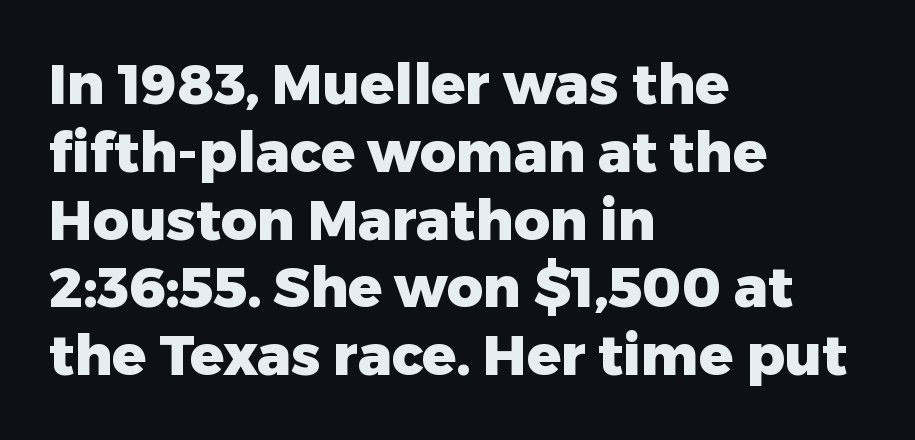
Q: Is the text bold? A: Yes.
Q: Is the text italic (slanted)? A: No, it is upright.
Q: Is the typeface a serif or a sans-serif typeface? A: Sans-serif.
Q: Is the text underlined? A: No.
Q: How is the paragraph aligned? A: Left-aligned.
Q: Is the spacing between letters normal or unusually wide? A: Normal.
Q: Width (condensed, normal, or wide)? A: Normal.
Q: Stroke contrast? A: Low.
Q: x-height? A: Medium.
Q: Monospaced? A: No.
